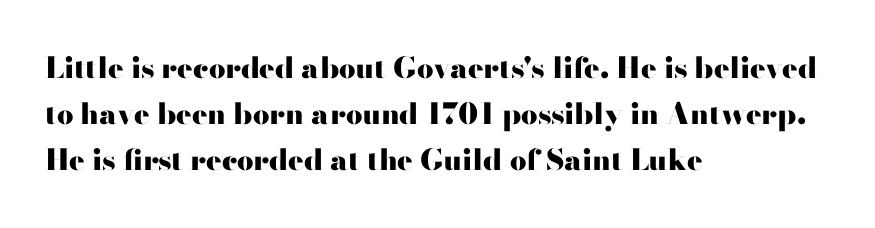
Q: Is the text bold? A: Yes.
Q: Is the text italic (slanted)? A: No, it is upright.
Q: Is the typeface a serif or a sans-serif typeface? A: Sans-serif.
Q: Is the text underlined? A: No.
Q: How is the paragraph aligned? A: Left-aligned.
Q: Is the spacing between letters normal or unusually wide? A: Normal.
Q: Is the spacing between lines tight, normal or loose? A: Normal.
Q: Width (condensed, normal, or wide)? A: Wide.
Q: Stroke contrast? A: High.
Q: x-height? A: Small.
Q: Monospaced? A: No.
